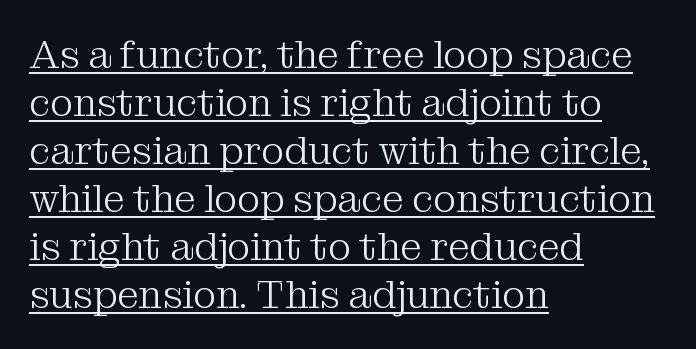
When letters stand straight like this, we call the style roman or upright. Check where the strokes stop: tiny serifs finish them off. Each line starts at the same left margin while the right side varies. Notice how a bar underscores the lettering throughout.
